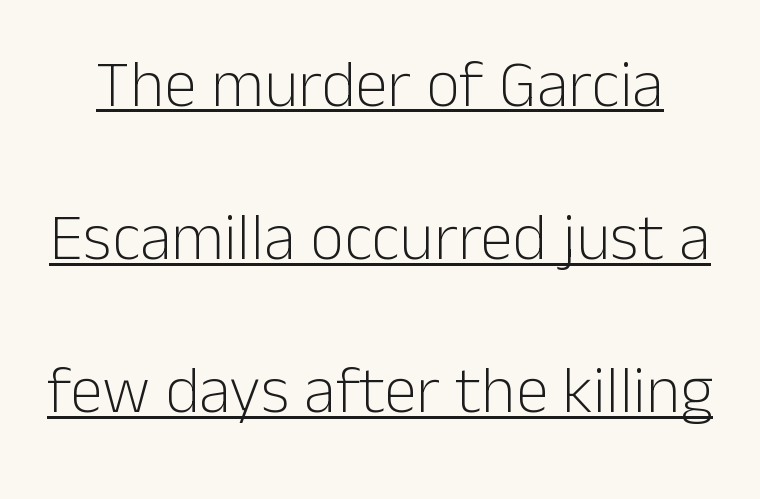
The designer dialed line spacing up above the default. Stems here are at most as thick as an everyday book face. Type style note: lacks serifs. Characters follow at the spacing the type designer built in.
